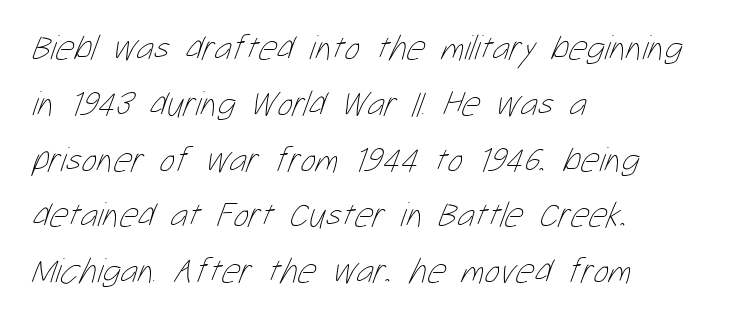
{"bold": "no", "weight": "thin", "width": "condensed", "stroke_contrast": "low", "x_height": "medium", "monospaced": "no", "underline": "no", "align": "left", "line_spacing": "normal", "line_spacing_ratio": 1.55, "letter_spacing": "normal", "letter_spacing_em": 0.0, "glyph_px": 36}
